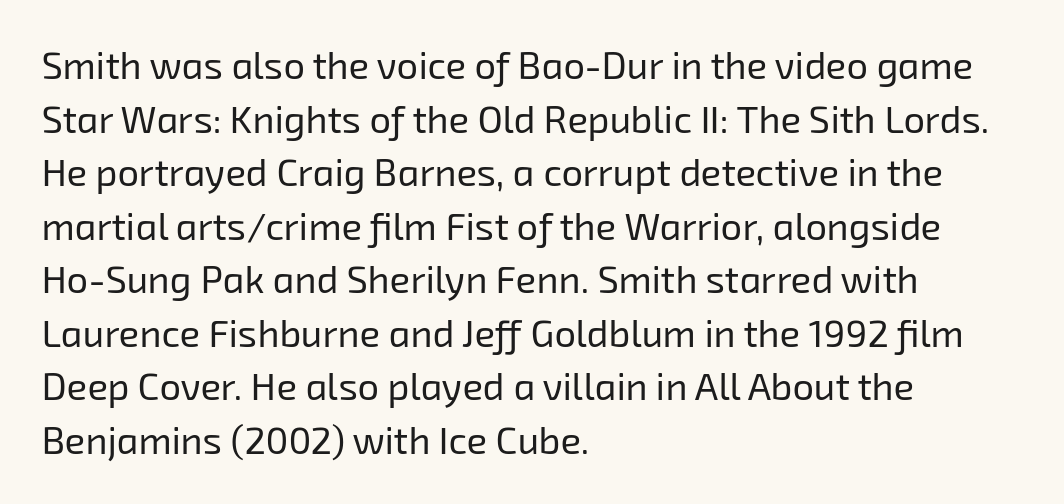
The image shows 38 px regular-weight sans-serif type; set left-aligned, normal line spacing (1.41x), normal letter spacing, not underlined; low stroke contrast and a medium x-height.
